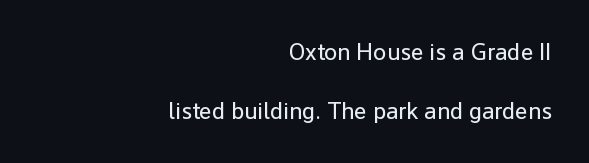
The glyphs are unaccompanied by any horizontal stroke below them. Unbolded letterforms with no extra heft. Vertical spacing — loose. Posture: upright roman. Which margin do the lines hug? The right one — the left edge is uneven.
